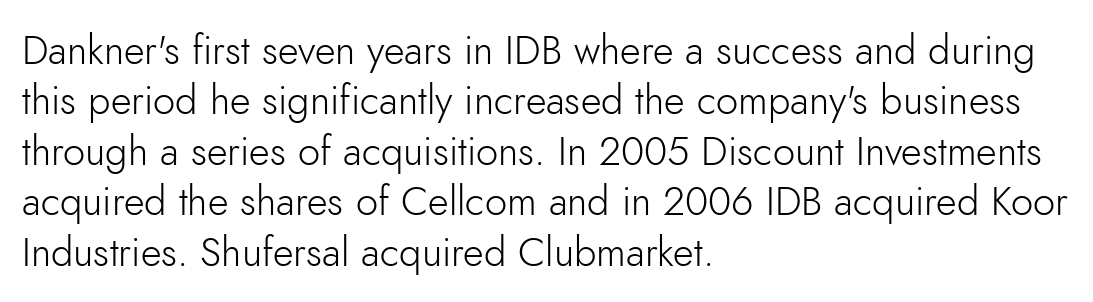
Whoever set this chose a conventional vertical rhythm. The letters carry no serifs — their stems end cleanly without finishing strokes. Visually the block forms a straight wall on the left and a jagged coastline on the right. Rule under the text: the space is simply empty. Is the stroke heavy? The answer is a plain regular-or-lighter. Designer's note — italics off, roman on.
